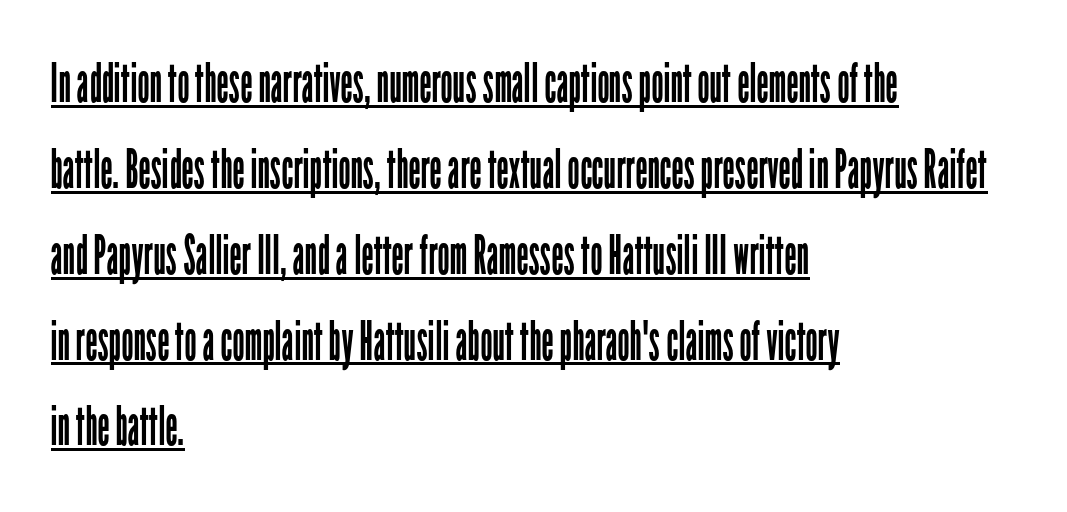
Does the leading feel generous? No, just average. This reads as an unemphasized weight, regular at the heaviest. Here the designer chose a conventional face with non-uniform glyph widths. Compared with typical body copy, the letter spacing here is the same. In terms of posture, this sample is upright.
